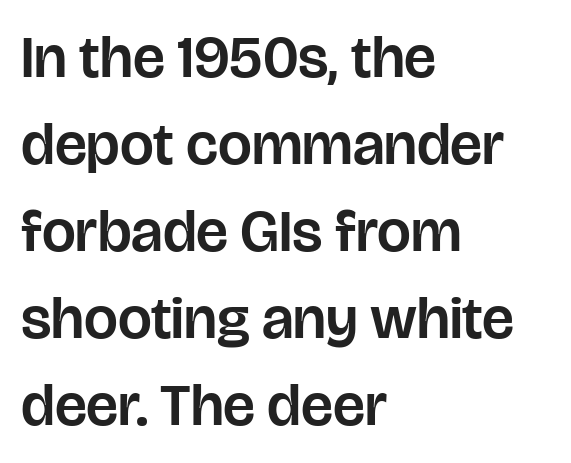
Q: Is the text italic (slanted)? A: No, it is upright.
Q: Is the typeface a serif or a sans-serif typeface? A: Sans-serif.
Q: Is the text underlined? A: No.
Q: How is the paragraph aligned? A: Left-aligned.
Q: Is the spacing between letters normal or unusually wide? A: Normal.
Q: Is the spacing between lines tight, normal or loose? A: Normal.
Q: Width (condensed, normal, or wide)? A: Normal.
Q: Stroke contrast? A: Low.
Q: x-height? A: Large.
Q: Monospaced? A: No.
